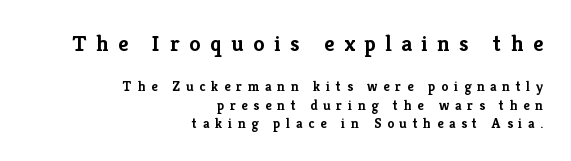
{"italic": "no", "bold": "yes", "underline": "no", "align": "right", "line_spacing": "normal", "line_spacing_ratio": 1.33, "letter_spacing": "wide", "letter_spacing_em": 0.41, "larger_block": "first", "size_ratio": 1.64, "glyph_px": 23}
